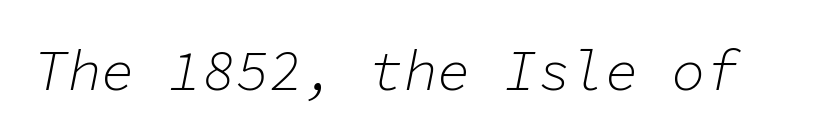
The image shows 56 px light type, italic (leaning right), monospaced; set normal letter spacing, not underlined; low stroke contrast and a medium x-height.
